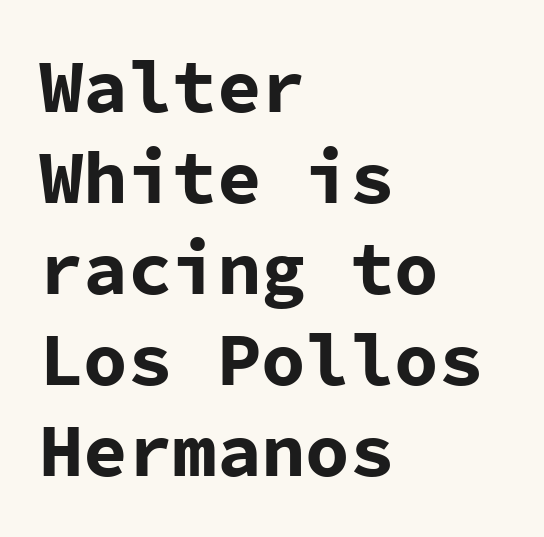
{"serif": "no", "italic": "no", "bold": "yes", "weight": "bold", "width": "normal", "stroke_contrast": "low", "x_height": "medium", "monospaced": "yes", "underline": "no", "align": "left", "line_spacing_ratio": 1.23, "letter_spacing": "normal", "letter_spacing_em": 0.0, "glyph_px": 74}
